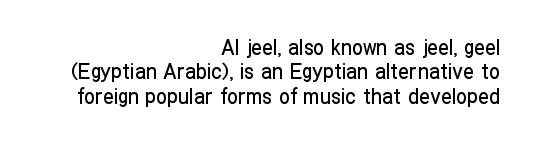
Each line ends at the same right margin while the left side varies. A clean baseline with only descenders dipping below it. The lines are packed closely together with very little leading. Letter spacing: default. If you drew a line through each stem, it would be perfectly vertical.
